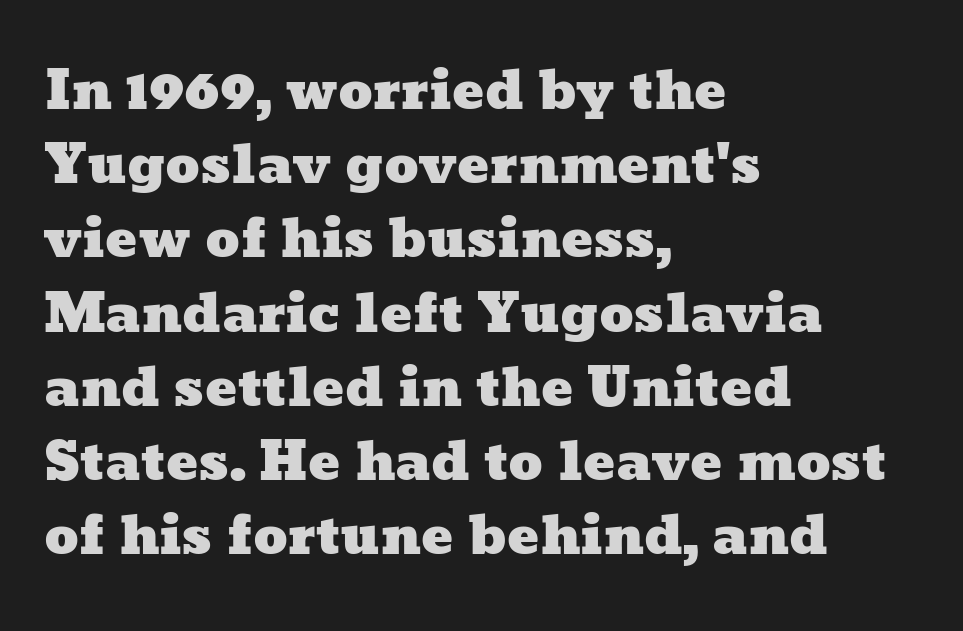
{"width": "wide", "stroke_contrast": "low", "x_height": "medium", "monospaced": "no", "underline": "no", "align": "left", "line_spacing": "normal", "line_spacing_ratio": 1.4, "letter_spacing": "normal", "letter_spacing_em": 0.0, "glyph_px": 53}
